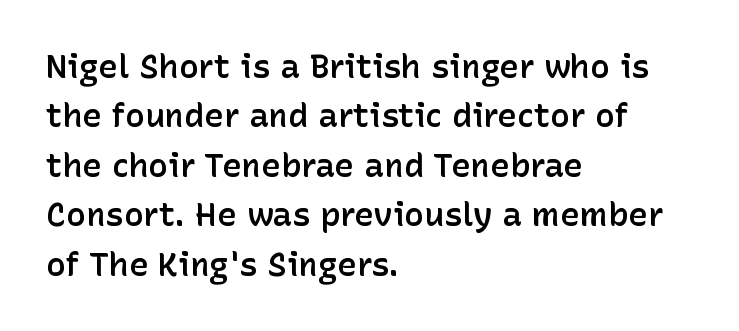
{"serif": "no", "italic": "no", "bold": "semi", "weight": "semibold", "width": "normal", "stroke_contrast": "low", "x_height": "medium", "monospaced": "no", "underline": "no", "align": "left", "line_spacing": "normal", "line_spacing_ratio": 1.5, "letter_spacing": "normal", "letter_spacing_em": 0.0, "glyph_px": 33}
